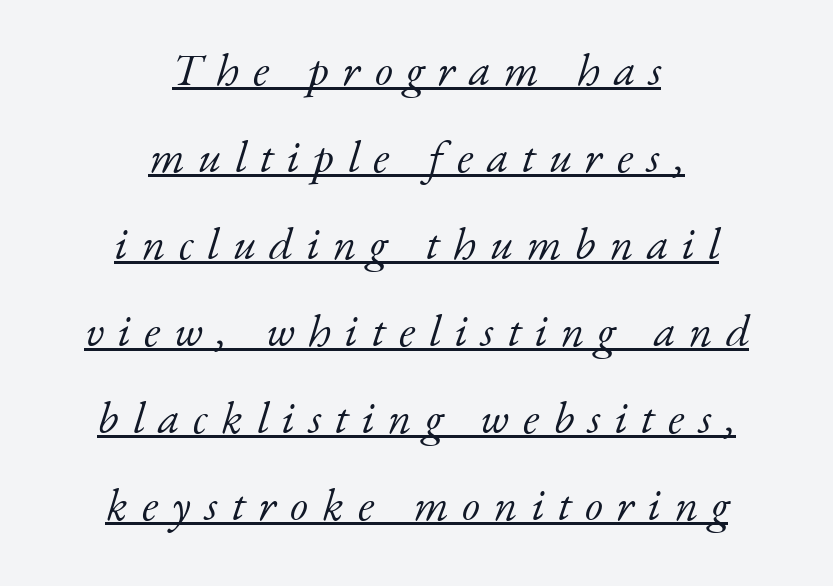
{"serif": "yes", "italic": "yes", "lean": "right", "slant_degrees": 17, "bold": "no", "weight": "light", "width": "normal", "stroke_contrast": "low", "x_height": "small", "monospaced": "no", "underline": "yes", "align": "center", "line_spacing_ratio": 1.89, "letter_spacing": "wide", "letter_spacing_em": 0.3, "glyph_px": 46}
